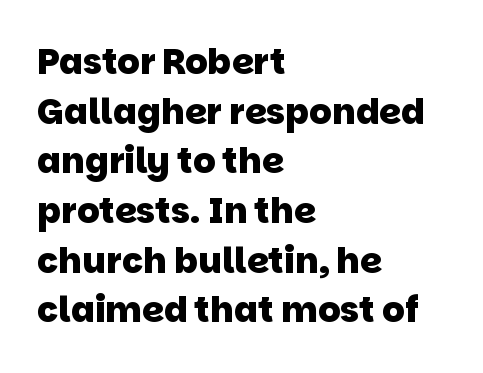
Q: Is the text bold? A: Yes.
Q: Is the typeface a serif or a sans-serif typeface? A: Sans-serif.
Q: Is the text underlined? A: No.
Q: How is the paragraph aligned? A: Left-aligned.
Q: Is the spacing between letters normal or unusually wide? A: Normal.
Q: Is the spacing between lines tight, normal or loose? A: Normal.
Q: Width (condensed, normal, or wide)? A: Normal.
Q: Stroke contrast? A: Low.
Q: x-height? A: Large.
Q: Monospaced? A: No.
